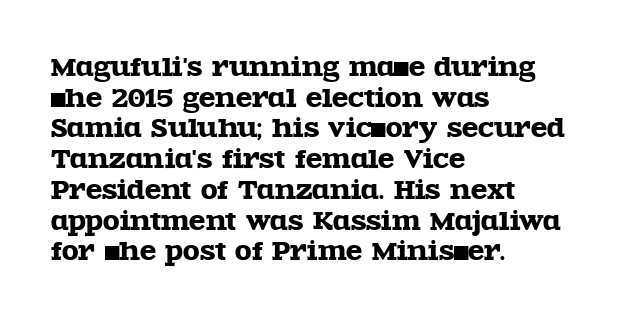
The image shows 24 px text type, upright; set left-aligned, normal line spacing (1.28x), normal letter spacing, not underlined.
